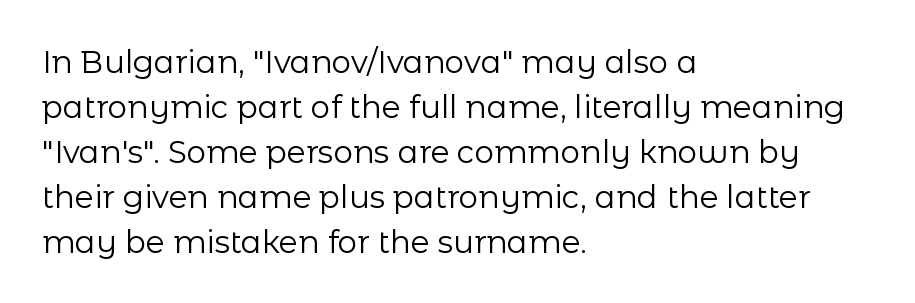
{"serif": "no", "italic": "no", "bold": "no", "weight": "regular", "width": "normal", "stroke_contrast": "low", "x_height": "medium", "monospaced": "no", "underline": "no", "align": "left", "line_spacing": "normal", "line_spacing_ratio": 1.45, "letter_spacing": "normal", "letter_spacing_em": 0.0, "glyph_px": 31}
